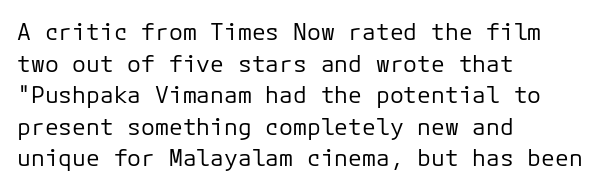
The strokes are not fattened; the text isn't bold. Beneath every word, the page is bare. Every row of glyphs begins at an identical x-position on the left. In terms of posture, this sample is upright.
